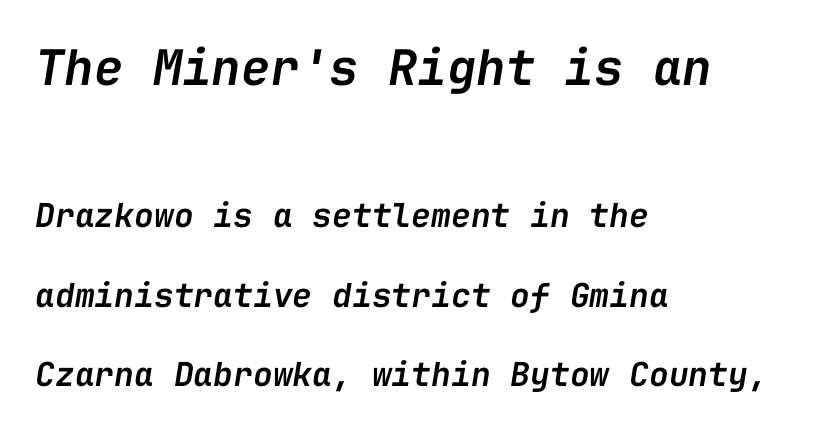
The image shows 49 px semibold type, italic (leaning right), monospaced; set left-aligned, loose line spacing (2.42x), normal letter spacing, not underlined; the first (top) block is 1.48x larger; low stroke contrast and a medium x-height.
